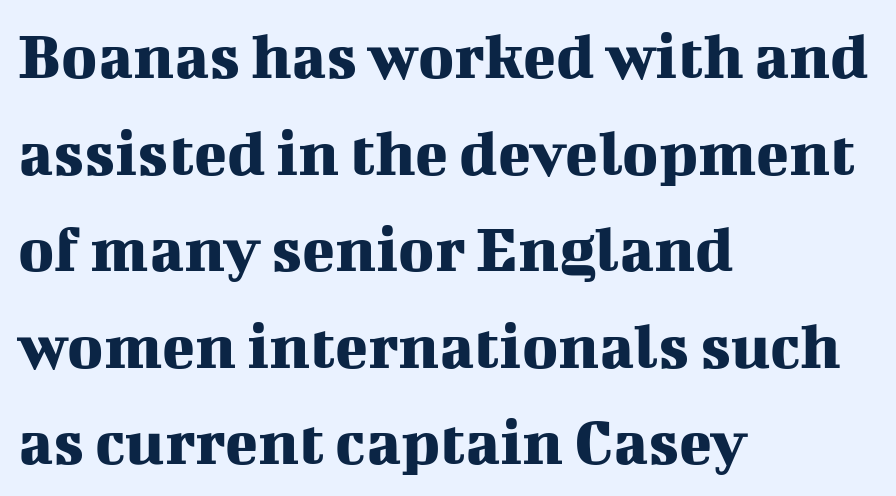
The image shows 68 px serif type, upright; set left-aligned, normal line spacing (1.42x), normal letter spacing, not underlined; medium stroke contrast and a medium x-height.
